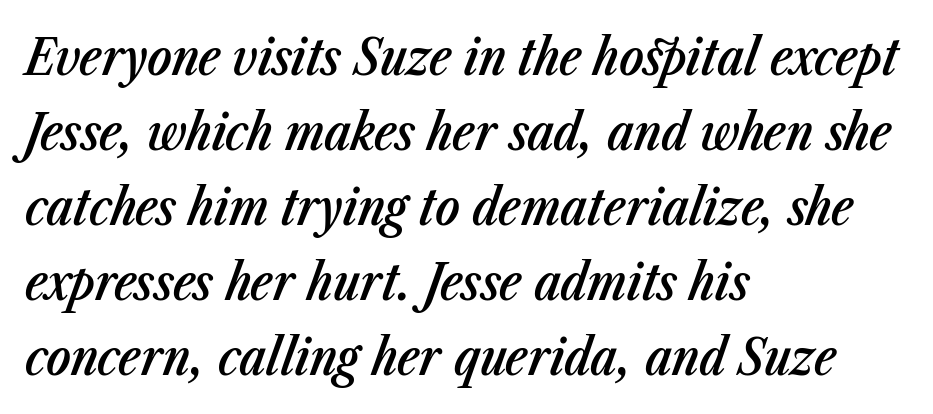
Q: Is the text bold? A: Semi-bold.
Q: Is the text italic (slanted)? A: Yes, it leans right by about 23 degrees.
Q: Is the text underlined? A: No.
Q: How is the paragraph aligned? A: Left-aligned.
Q: Is the spacing between letters normal or unusually wide? A: Normal.
Q: Is the spacing between lines tight, normal or loose? A: Normal.
Q: Width (condensed, normal, or wide)? A: Condensed.
Q: Stroke contrast? A: Low.
Q: x-height? A: Medium.
Q: Monospaced? A: No.
